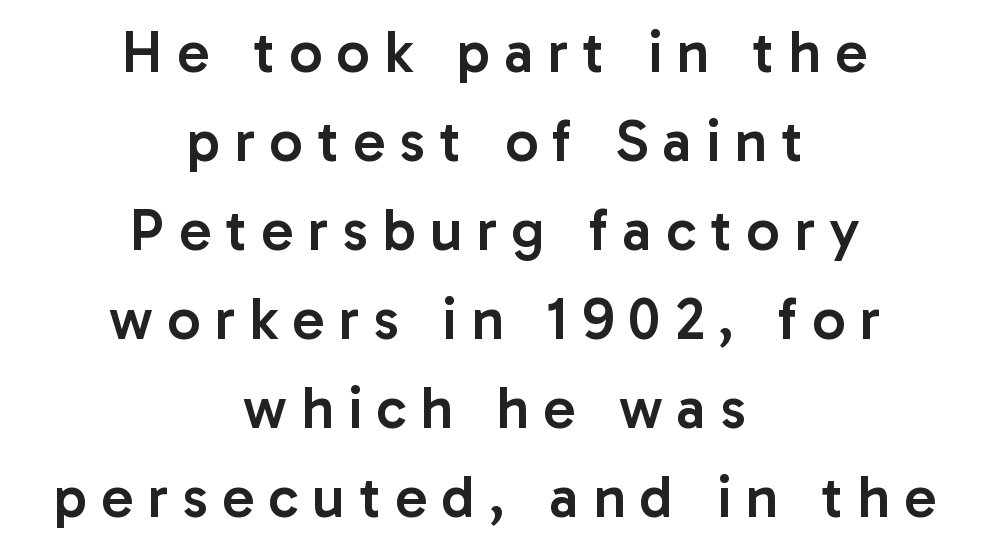
The image shows 59 px semibold sans-serif type, upright; set centered, normal line spacing (1.51x), unusually wide letter spacing (+0.24 em), not underlined; low stroke contrast and a medium x-height.
